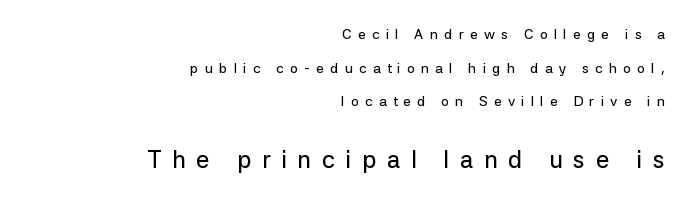
The image shows 24 px text type, upright; set right-aligned, loose line spacing (2.41x), unusually wide letter spacing (+0.44 em), not underlined; the second (bottom) block is 1.71x larger.
